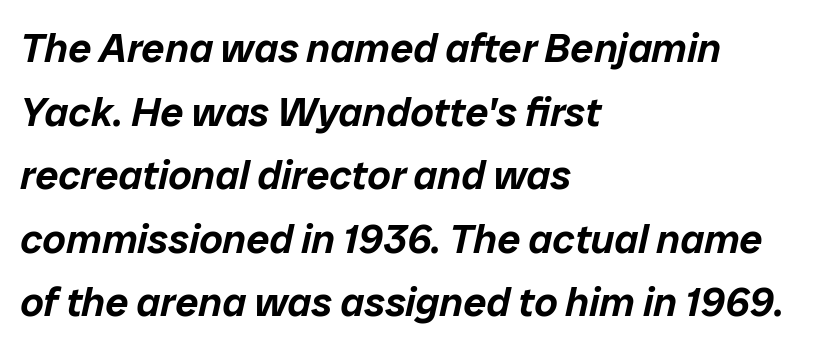
Italic: yes, the glyphs are oblique. The glyphs are unaccompanied by any horizontal stroke below them. This sample keeps an unexceptional amount of space between lines. The paragraph has a hard left edge and a soft right edge.
